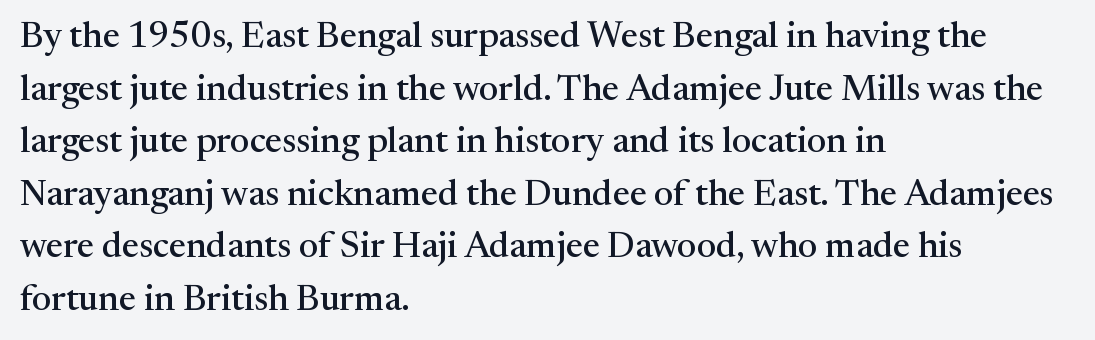
Q: Is the text italic (slanted)? A: No, it is upright.
Q: Is the typeface a serif or a sans-serif typeface? A: Serif.
Q: Is the text underlined? A: No.
Q: How is the paragraph aligned? A: Left-aligned.
Q: Is the spacing between letters normal or unusually wide? A: Normal.
Q: Is the spacing between lines tight, normal or loose? A: Normal.
Q: Width (condensed, normal, or wide)? A: Normal.
Q: Stroke contrast? A: Medium.
Q: x-height? A: Medium.
Q: Monospaced? A: No.
